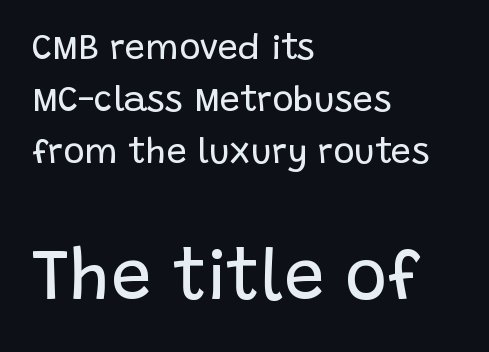
Q: Is the text bold? A: No.
Q: Is the text italic (slanted)? A: No, it is upright.
Q: Is the typeface a serif or a sans-serif typeface? A: Sans-serif.
Q: Is the text underlined? A: No.
Q: How is the paragraph aligned? A: Left-aligned.
Q: Is the spacing between letters normal or unusually wide? A: Normal.
Q: Is the spacing between lines tight, normal or loose? A: Normal.
Q: Which block of text is set in a larger size, the first (top) or the second (bottom)? A: The second (bottom) one.
Q: Width (condensed, normal, or wide)? A: Normal.
Q: Stroke contrast? A: Low.
Q: x-height? A: Large.
Q: Monospaced? A: No.
